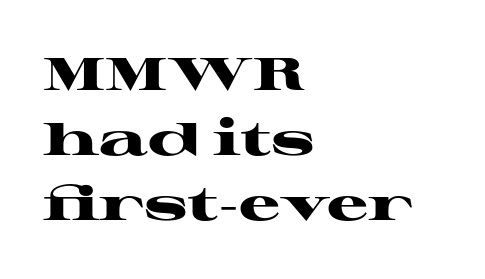
{"serif": "yes", "italic": "no", "bold": "yes", "weight": "heavy", "width": "wide", "stroke_contrast": "high", "x_height": "medium", "monospaced": "no", "underline": "no", "align": "left", "line_spacing": "normal", "line_spacing_ratio": 1.41, "letter_spacing": "normal", "letter_spacing_em": 0.0, "glyph_px": 46}
